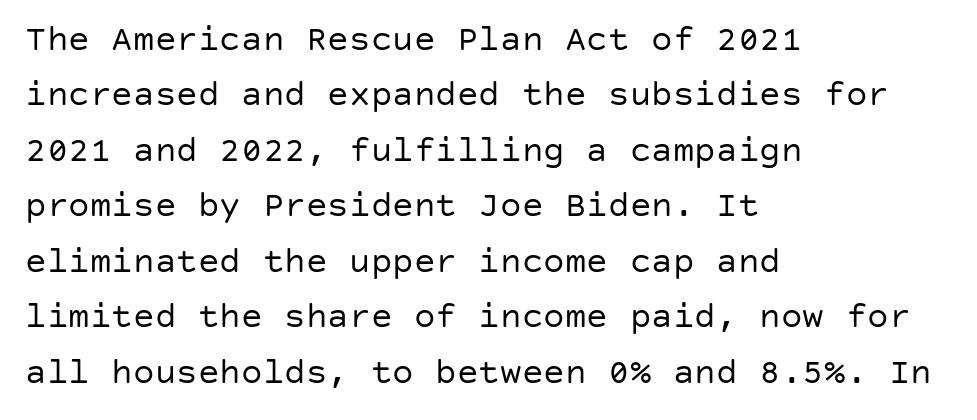
{"serif": "no", "italic": "no", "bold": "no", "weight": "regular", "width": "normal", "stroke_contrast": "low", "x_height": "large", "underline": "no", "align": "left", "line_spacing": "normal", "line_spacing_ratio": 1.54, "letter_spacing": "normal", "letter_spacing_em": 0.0, "glyph_px": 36}
